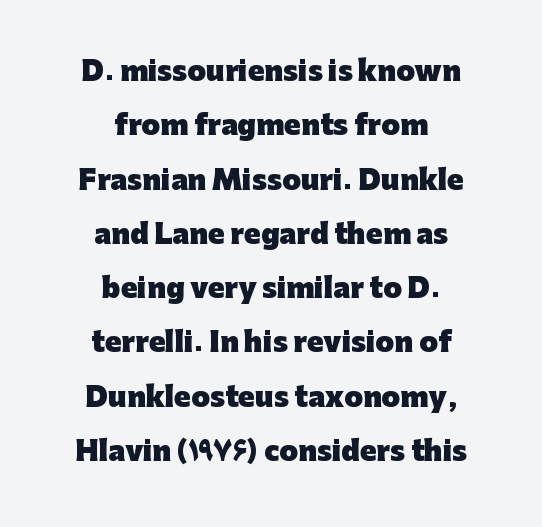
Q: Is the text bold? A: Yes.
Q: Is the text italic (slanted)? A: No, it is upright.
Q: Is the text underlined? A: No.
Q: How is the paragraph aligned? A: Centered.
Q: Is the spacing between letters normal or unusually wide? A: Normal.
Q: Is the spacing between lines tight, normal or loose? A: Loose.
